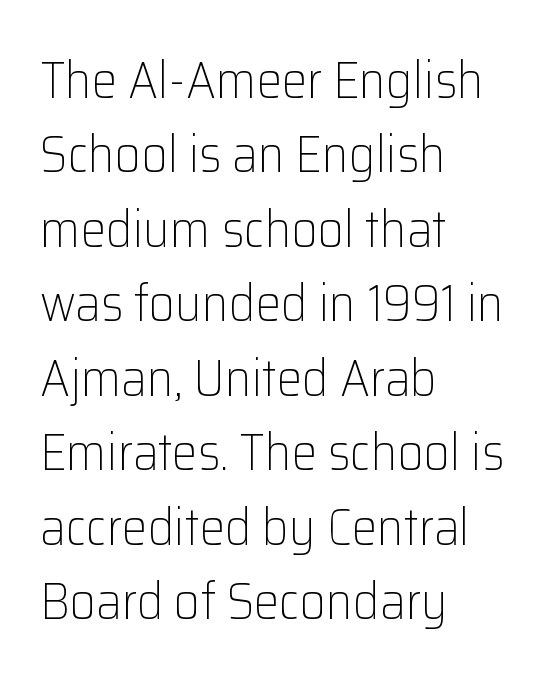
The rendering keeps characters at their native spacing. Vertically, the passage feels balanced, rows spaced as you'd expect. Observe the absence of serifs on each vertical stroke in this sample. Honestly, there is no underline to notice here at all. The setting favours the left margin, as ordinary paragraphs usually do. This is not heavy type; no bold has been used.
